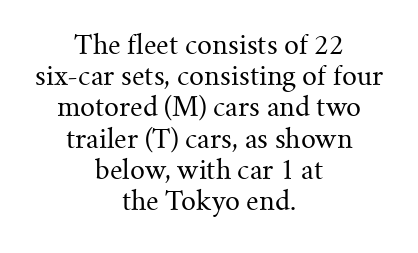
Q: Is the text bold? A: No.
Q: Is the text italic (slanted)? A: No, it is upright.
Q: Is the text underlined? A: No.
Q: How is the paragraph aligned? A: Centered.
Q: Is the spacing between letters normal or unusually wide? A: Normal.
